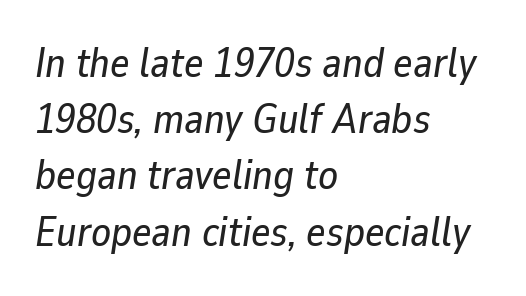
Line beginnings align vertically; line endings do not. Do the characters align in a grid? No, the font is proportional. The face used here is rendered with its standard letterfit. The vertical gap from one line to the next is medium.
